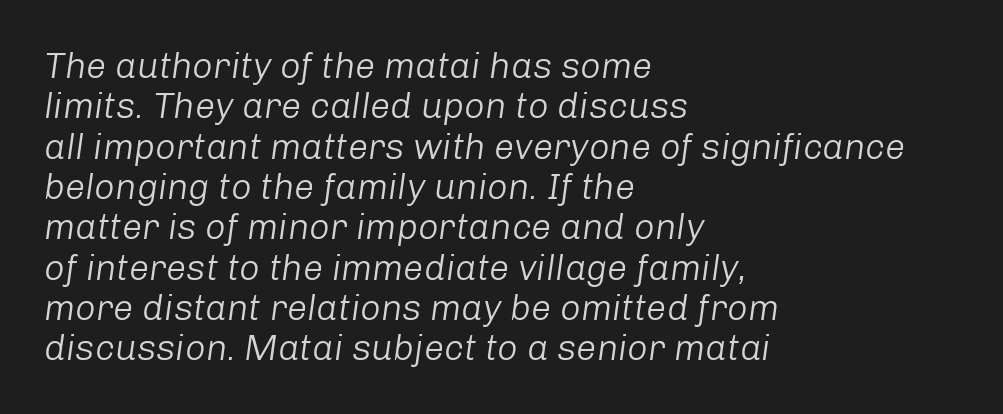
The paragraph has a hard left edge and a soft right edge. Stem width sits at or under what a default text font uses. Proportional: the letters do not fall into vertical columns. Unmarked baselines from the first word to the last. There is no visible air inserted between adjacent glyphs.
